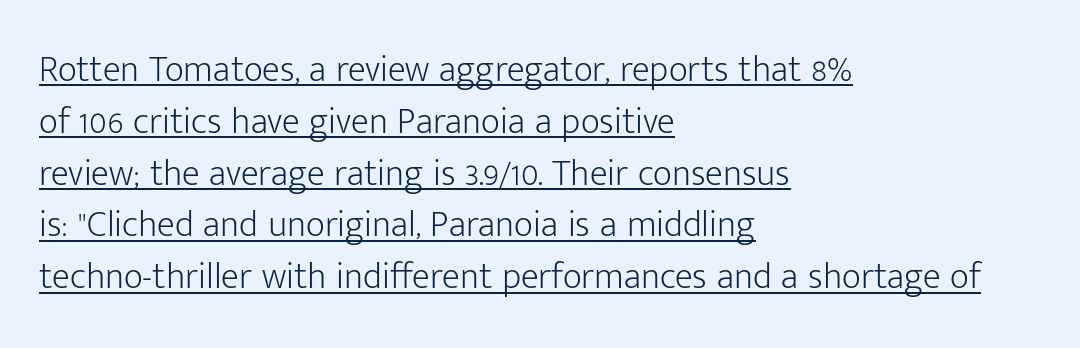
Horizontally, the lines are justified to the leading edge only. A quiet, ordinary-to-light weight characterises the typeface. Unlike a traditional serif, this face leaves its strokes unadorned. Think of a printed novel: that variable character pitch is what you see here. Does extra space separate the letters? No, they use regular spacing.
